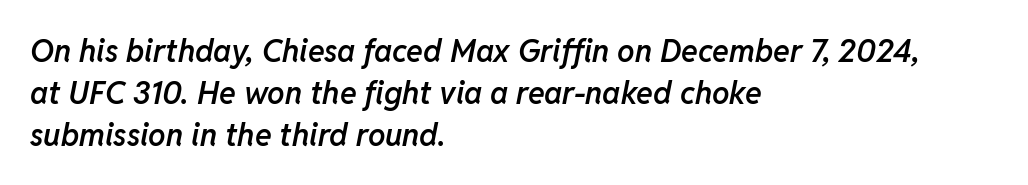
Compared with an ordinary text face, these strokes are moderately heavier — a semibold. The lettering tilts uniformly, giving the passage an italic look. The rendering uses natural spacing where letterforms have individual widths. In CSS terms this would be text-align: left. Leading matches the norm, producing a regular column.
